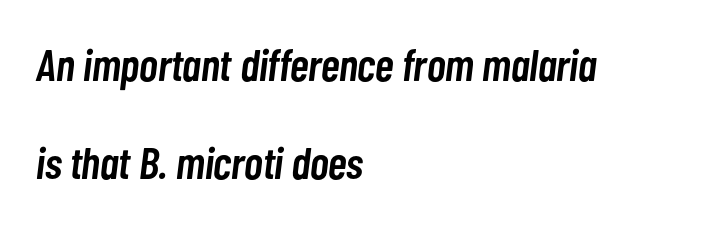
{"italic": "yes", "lean": "right", "slant_degrees": 7, "bold": "semi", "weight": "semibold", "width": "condensed", "stroke_contrast": "low", "x_height": "medium", "monospaced": "no", "underline": "no", "align": "left", "line_spacing": "loose", "line_spacing_ratio": 2.18, "letter_spacing": "normal", "letter_spacing_em": 0.0, "glyph_px": 45}
